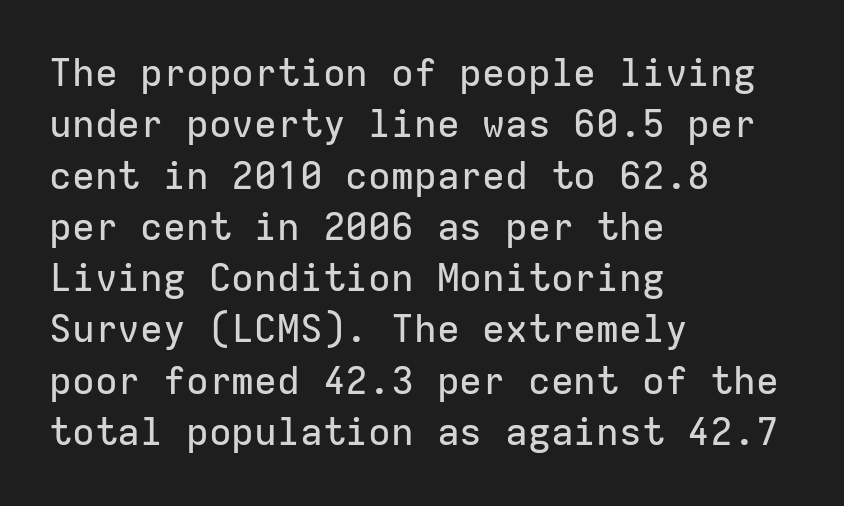
Q: Is the text italic (slanted)? A: No, it is upright.
Q: Is the typeface a serif or a sans-serif typeface? A: Sans-serif.
Q: Is the text underlined? A: No.
Q: How is the paragraph aligned? A: Left-aligned.
Q: Is the spacing between letters normal or unusually wide? A: Normal.
Q: Is the spacing between lines tight, normal or loose? A: Normal.
Q: Width (condensed, normal, or wide)? A: Normal.
Q: Stroke contrast? A: Low.
Q: x-height? A: Medium.
Q: Monospaced? A: Yes.
